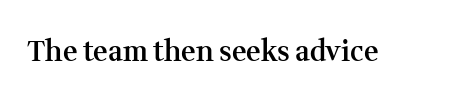
{"serif": "yes", "italic": "no", "bold": "semi", "weight": "semibold", "width": "normal", "stroke_contrast": "medium", "x_height": "medium", "monospaced": "no", "underline": "no", "letter_spacing": "normal", "letter_spacing_em": 0.0, "glyph_px": 28}
